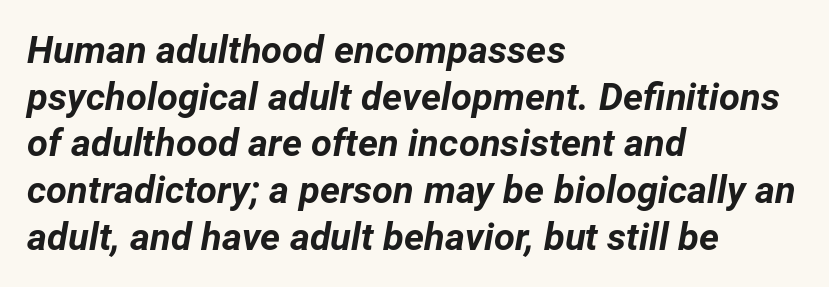
Q: Is the text bold? A: Yes.
Q: Is the text italic (slanted)? A: Yes, it leans right by about 12 degrees.
Q: Is the text underlined? A: No.
Q: How is the paragraph aligned? A: Left-aligned.
Q: Is the spacing between letters normal or unusually wide? A: Normal.
Q: Width (condensed, normal, or wide)? A: Normal.
Q: Stroke contrast? A: Low.
Q: x-height? A: Medium.
Q: Monospaced? A: No.
